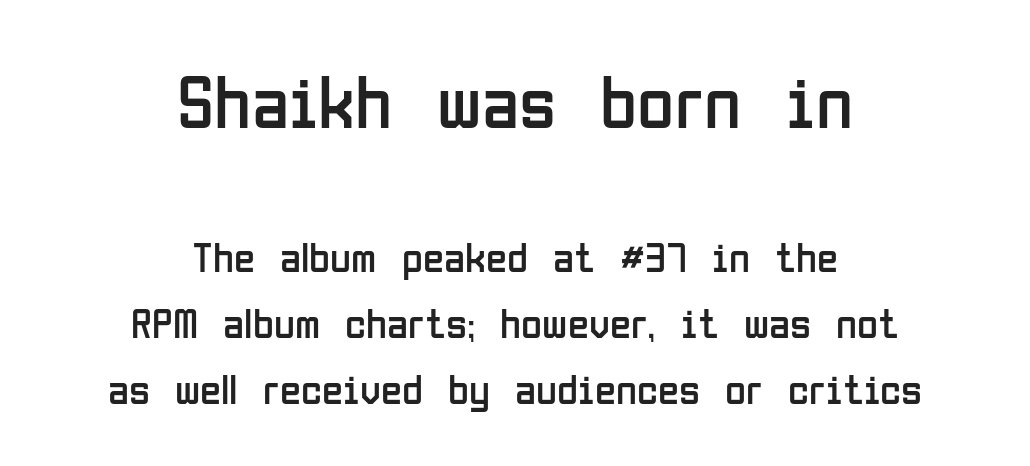
{"serif": "no", "italic": "no", "bold": "no", "weight": "regular", "width": "condensed", "stroke_contrast": "low", "x_height": "medium", "monospaced": "no", "underline": "no", "align": "center", "line_spacing": "normal", "line_spacing_ratio": 1.53, "letter_spacing": "normal", "letter_spacing_em": 0.0, "larger_block": "first", "size_ratio": 1.77, "glyph_px": 76}
